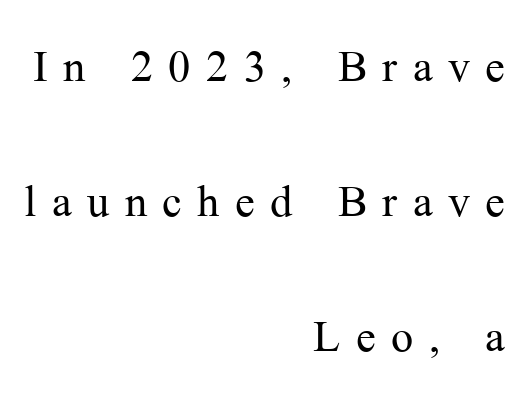
Q: Is the text bold? A: No.
Q: Is the text italic (slanted)? A: No, it is upright.
Q: Is the typeface a serif or a sans-serif typeface? A: Serif.
Q: Is the text underlined? A: No.
Q: How is the paragraph aligned? A: Right-aligned.
Q: Is the spacing between letters normal or unusually wide? A: Unusually wide.
Q: Is the spacing between lines tight, normal or loose? A: Loose.
Q: Width (condensed, normal, or wide)? A: Normal.
Q: Stroke contrast? A: Medium.
Q: x-height? A: Medium.
Q: Monospaced? A: No.
